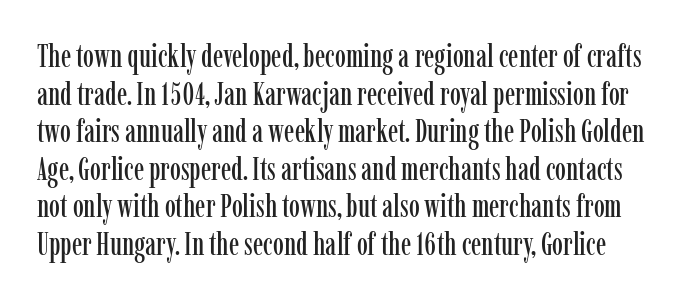
Q: Is the text italic (slanted)? A: No, it is upright.
Q: Is the typeface a serif or a sans-serif typeface? A: Serif.
Q: Is the text underlined? A: No.
Q: Is the spacing between letters normal or unusually wide? A: Normal.
Q: Width (condensed, normal, or wide)? A: Condensed.
Q: Stroke contrast? A: Low.
Q: x-height? A: Medium.
Q: Monospaced? A: No.
